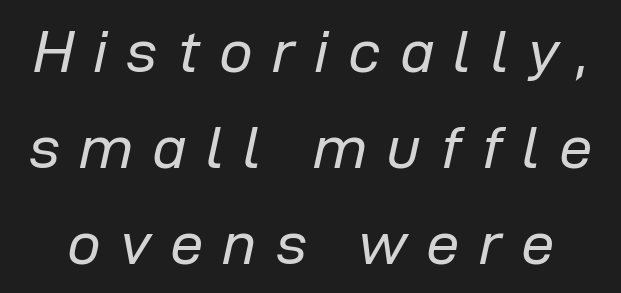
The image shows 60 px regular-weight type, italic (leaning right); set normal line spacing (1.6x), unusually wide letter spacing (+0.32 em), not underlined; low stroke contrast and a medium x-height.
